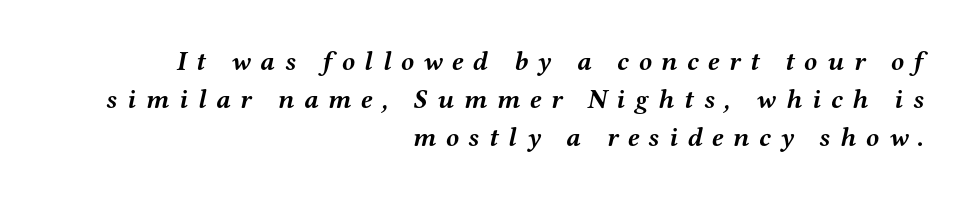
Horizontally, the lines are justified to the trailing edge only. Compared with typical body copy, the letter spacing here is much looser. Summary of vertical rhythm: regular, with standard interline spacing. The specimen reads as italic at a glance.
